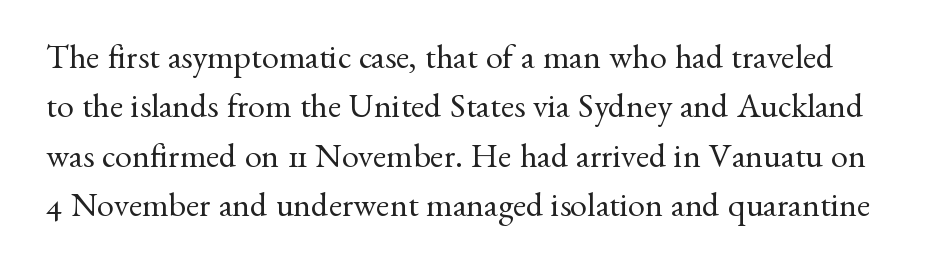
Q: Is the text bold? A: No.
Q: Is the text italic (slanted)? A: No, it is upright.
Q: Is the typeface a serif or a sans-serif typeface? A: Serif.
Q: Is the text underlined? A: No.
Q: Is the spacing between letters normal or unusually wide? A: Normal.
Q: Is the spacing between lines tight, normal or loose? A: Normal.
Q: Width (condensed, normal, or wide)? A: Normal.
Q: Stroke contrast? A: Medium.
Q: x-height? A: Small.
Q: Monospaced? A: No.
